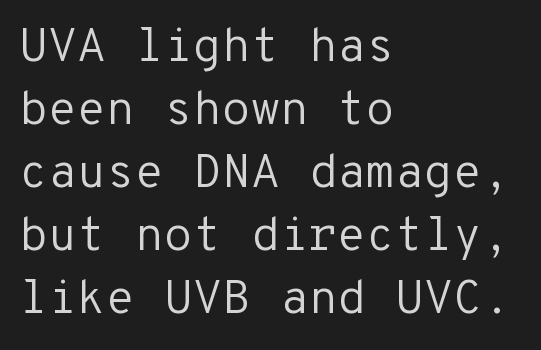
The image shows 47 px regular-weight sans-serif type, upright, monospaced; set left-aligned, normal line spacing (1.34x), normal letter spacing, not underlined; low stroke contrast and a medium x-height.
